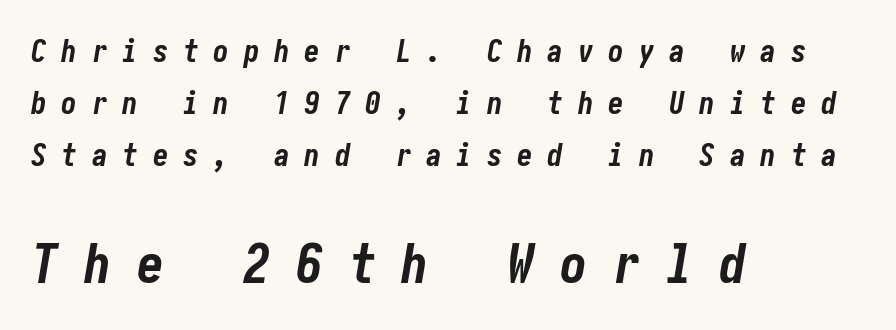
The image shows 54 px bold, condensed type, italic (leaning right); set left-aligned, normal line spacing (1.68x), unusually wide letter spacing (+0.48 em), not underlined; the second (bottom) block is 1.74x larger; low stroke contrast and a medium x-height.
